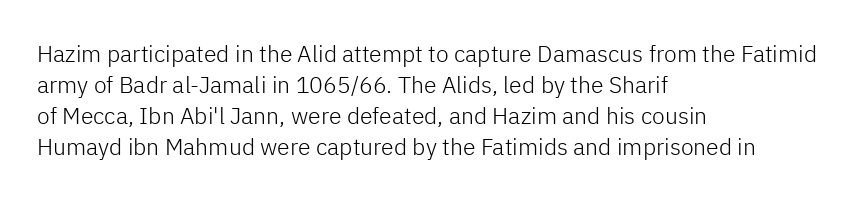
Posture: upright roman. The ragged edge is on the right, which tells us the setting is flush left. Reading down the column, the eye jumps a familiar distance to each next line. The specimen omits any rule beneath the text block's lines. The face looks like a standard text weight, possibly lighter.
